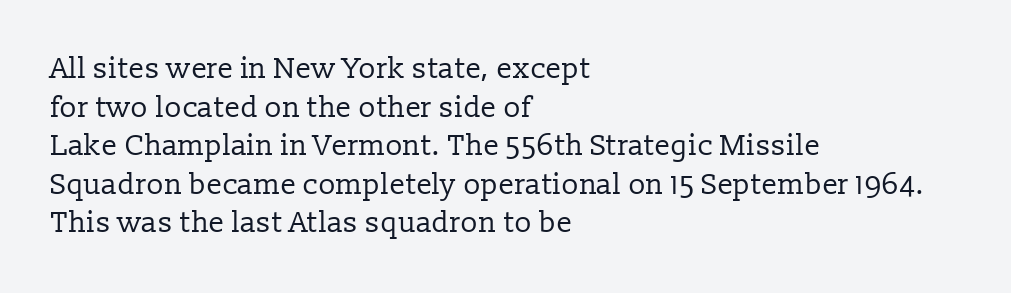
The image shows 29 px regular-weight serif type, upright; set left-aligned, normal line spacing (1.33x), normal letter spacing, not underlined; low stroke contrast and a medium x-height.
